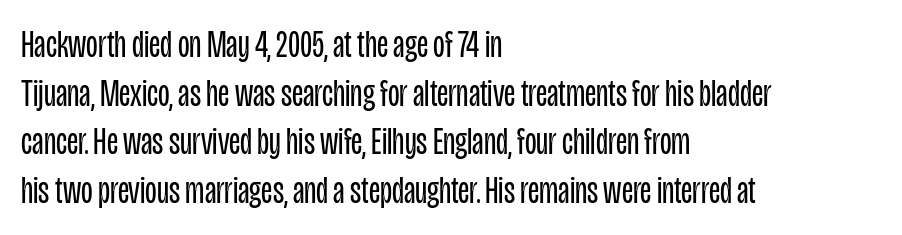
Inter-character spacing is left at the font's built-in metrics. Where is the straight margin? On the left. Italic? Not at all — the glyphs are vertical. The rows are spaced the way most documents space them. Quick note: underline off. Compared with a typical body face, this is equally light or lighter still.
